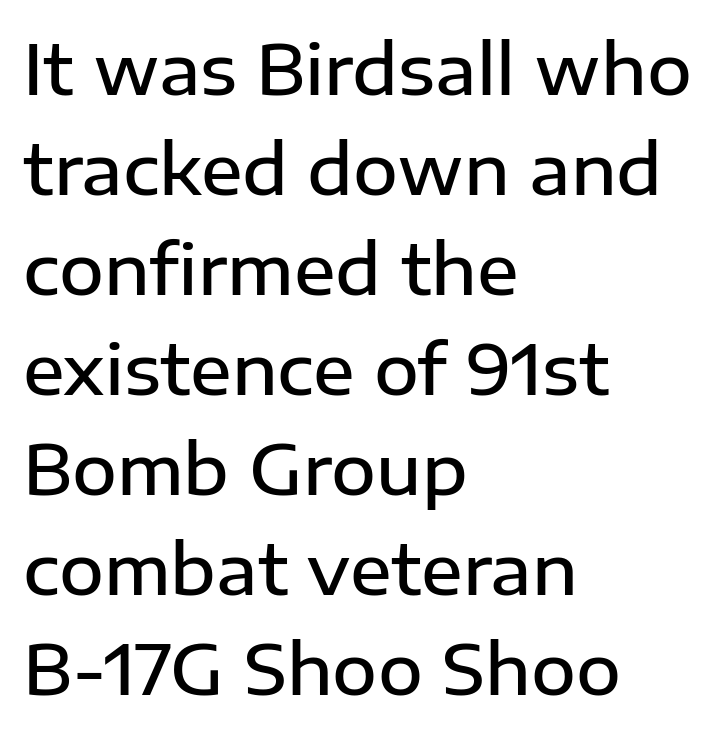
The image shows 69 px semibold sans-serif type, upright; set left-aligned, normal line spacing (1.45x), normal letter spacing, not underlined; low stroke contrast and a medium x-height.
